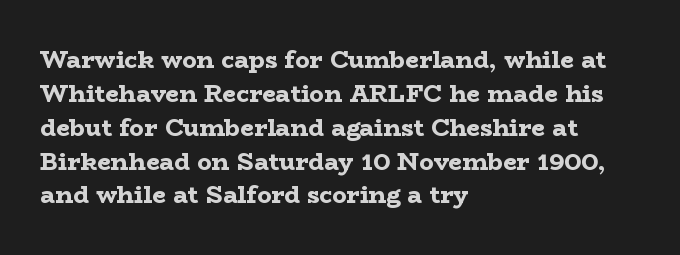
Q: Is the text bold? A: Yes.
Q: Is the text italic (slanted)? A: No, it is upright.
Q: Is the text underlined? A: No.
Q: How is the paragraph aligned? A: Left-aligned.
Q: Is the spacing between letters normal or unusually wide? A: Normal.
Q: Is the spacing between lines tight, normal or loose? A: Normal.
